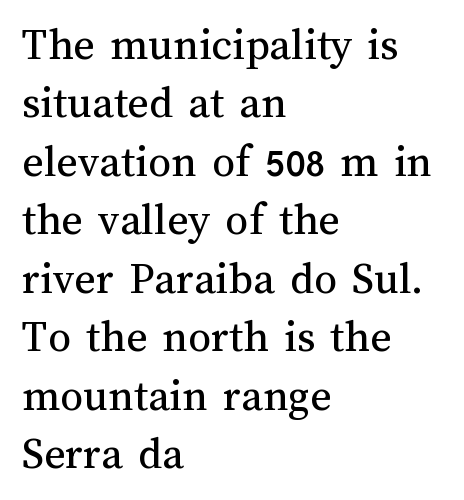
The image shows 46 px regular-weight type, upright; set left-aligned, normal line spacing (1.27x), normal letter spacing, not underlined; medium stroke contrast and a medium x-height.
